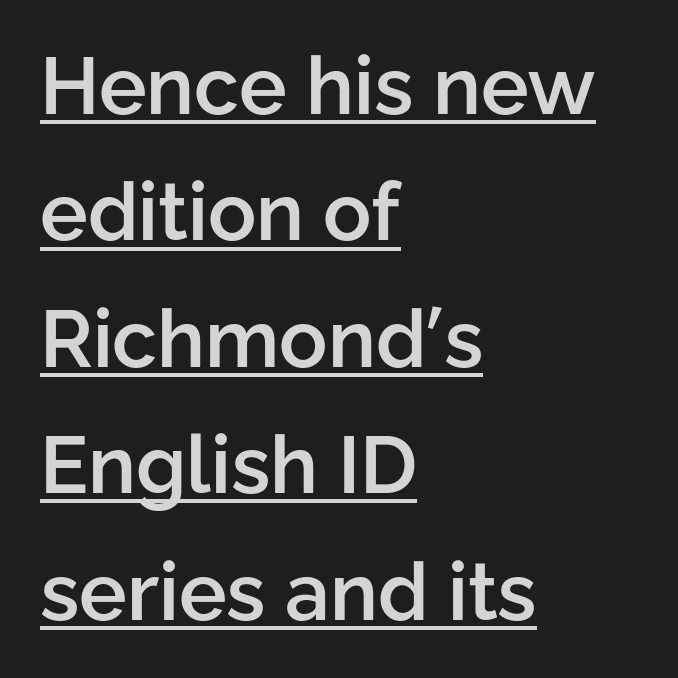
Set as a demibold, roughly 600 on the weight scale. Proportional: the letters do not fall into vertical columns. Each line of the rendering has a horizontal stroke beneath the glyphs. Compared with a centered layout, this one pins lines to the left instead.
